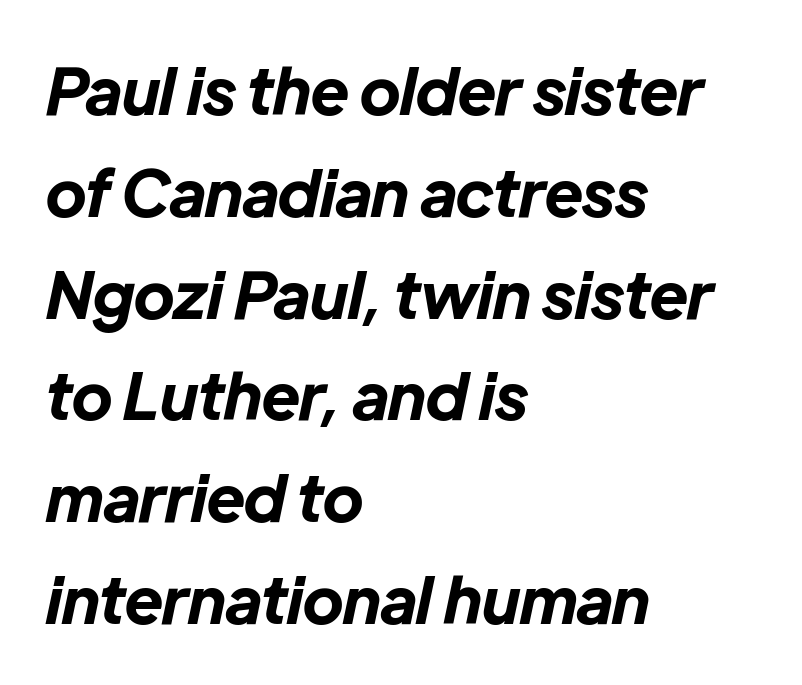
How are the letters spaced? Ordinarily, with no added tracking. The vertical gap from one line to the next is medium. Emphasis by weight is at full strength: bold. This sample has the flowing, uneven cadence of proportional lettering. Layout note: lines flush left.
